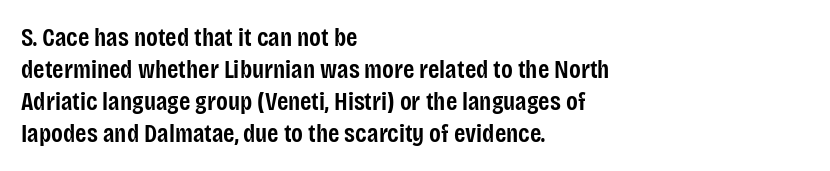
The image shows 26 px text type, upright; set left-aligned, line spacing 1.23x, normal letter spacing, not underlined.
